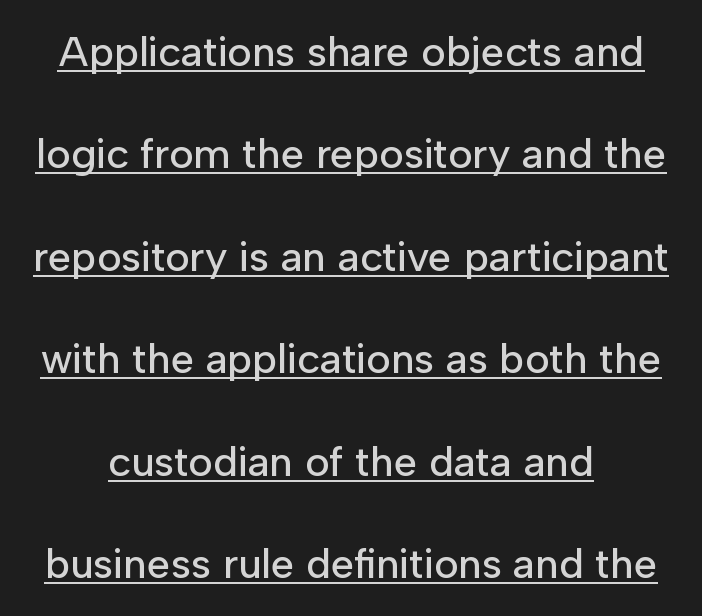
The rendering uses natural spacing where letterforms have individual widths. Students, observe the line beneath the letters — that is underlining. The type sits square on the baseline with zero lean. The designer dialed line spacing up above the default.
